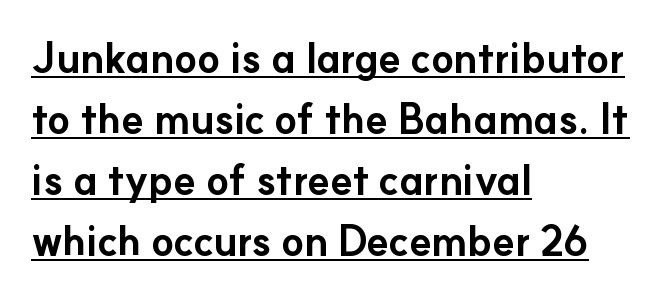
The image shows 41 px bold sans-serif type, upright; set left-aligned, normal line spacing (1.49x), normal letter spacing, underlined; low stroke contrast and a small x-height.
